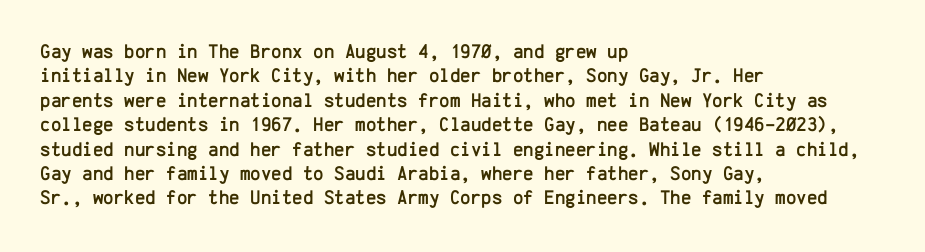
{"italic": "no", "underline": "no", "align": "left", "line_spacing_ratio": 1.22, "letter_spacing": "normal", "letter_spacing_em": 0.0, "glyph_px": 20}
